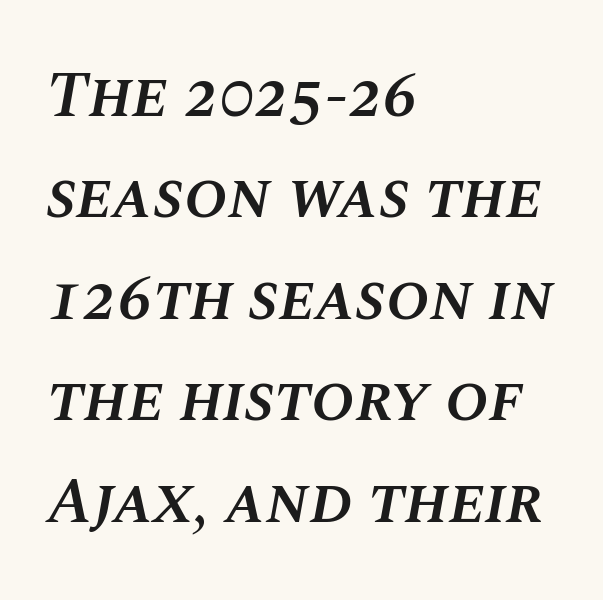
{"italic": "yes", "lean": "right", "slant_degrees": 10, "bold": "semi", "weight": "semibold", "width": "normal", "stroke_contrast": "medium", "x_height": "large", "monospaced": "no", "underline": "no", "align": "left", "line_spacing": "normal", "line_spacing_ratio": 1.56, "letter_spacing": "normal", "letter_spacing_em": 0.0, "glyph_px": 65}
